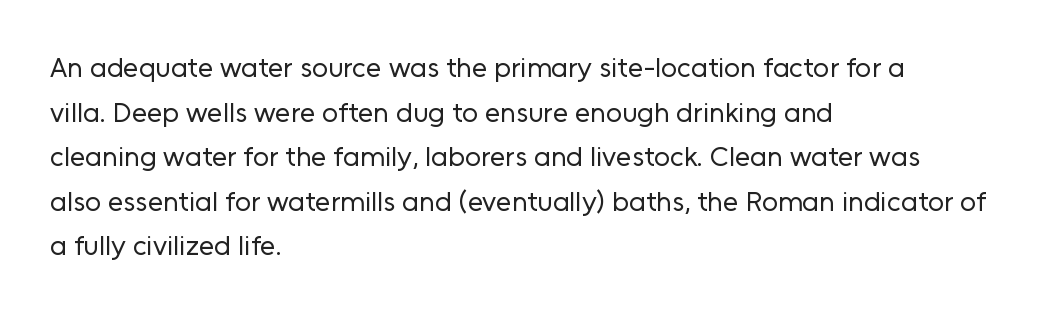
{"serif": "no", "italic": "no", "bold": "no", "weight": "regular", "width": "normal", "stroke_contrast": "low", "x_height": "medium", "monospaced": "no", "underline": "no", "align": "left", "line_spacing": "normal", "line_spacing_ratio": 1.59, "letter_spacing": "normal", "letter_spacing_em": 0.0, "glyph_px": 28}
